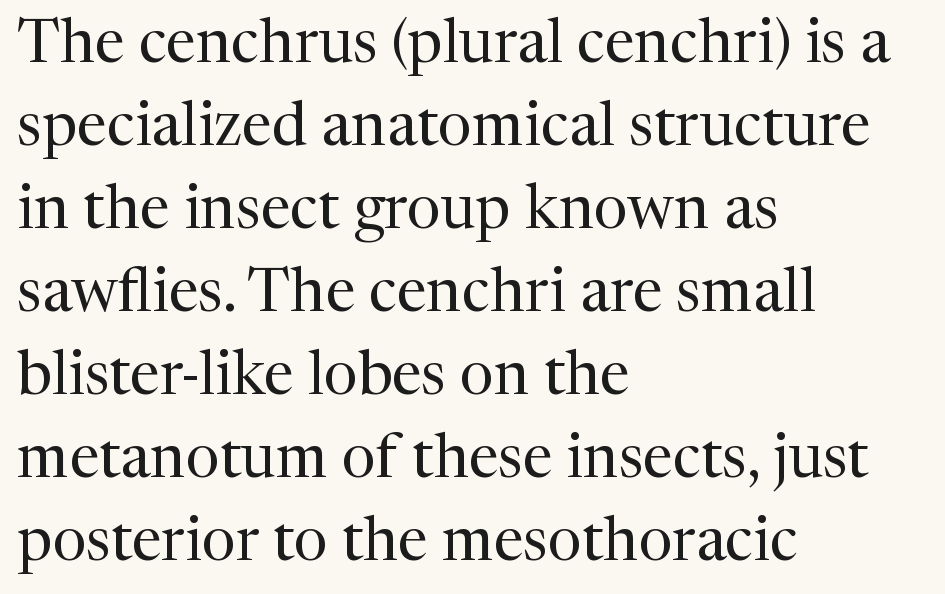
The image shows 61 px regular-weight serif type, upright; set left-aligned, normal line spacing (1.36x), normal letter spacing, not underlined; medium stroke contrast and a medium x-height.
